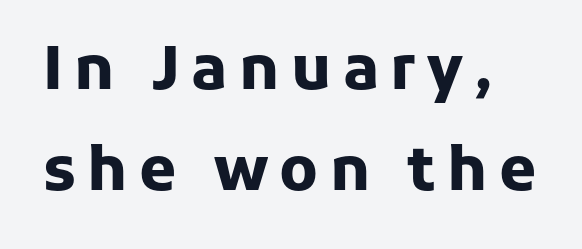
The face used here is a sans, in the tradition of grotesques and geometrics. The font is running at its bold setting. The letters advance in unequal steps, a hallmark of proportional type. How would I describe the line gaps? Plain and ordinary. Decoration check: the copy has no underline.
